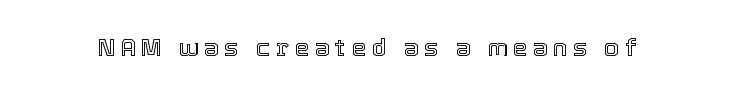
Q: Is the text italic (slanted)? A: No, it is upright.
Q: Is the text underlined? A: No.
Q: Is the spacing between letters normal or unusually wide? A: Unusually wide.
